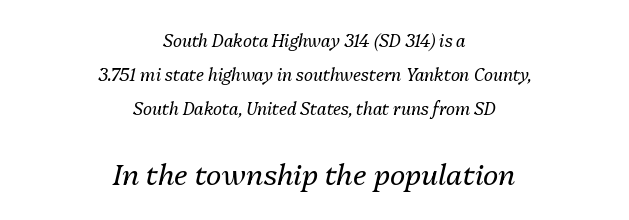
{"italic": "yes", "lean": "right", "slant_degrees": 13, "bold": "no", "weight": "regular", "width": "normal", "stroke_contrast": "medium", "x_height": "medium", "monospaced": "no", "underline": "no", "align": "center", "line_spacing": "loose", "line_spacing_ratio": 1.99, "letter_spacing": "normal", "letter_spacing_em": 0.0, "larger_block": "second", "size_ratio": 1.71, "glyph_px": 29}
